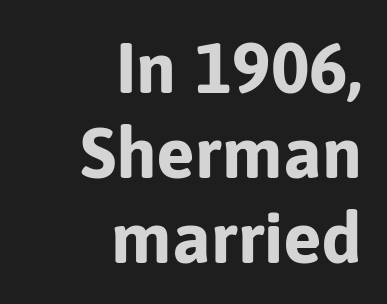
Q: Is the text bold? A: Yes.
Q: Is the text italic (slanted)? A: No, it is upright.
Q: Is the typeface a serif or a sans-serif typeface? A: Sans-serif.
Q: Is the text underlined? A: No.
Q: How is the paragraph aligned? A: Right-aligned.
Q: Is the spacing between letters normal or unusually wide? A: Normal.
Q: Width (condensed, normal, or wide)? A: Normal.
Q: Stroke contrast? A: Low.
Q: x-height? A: Medium.
Q: Monospaced? A: No.
